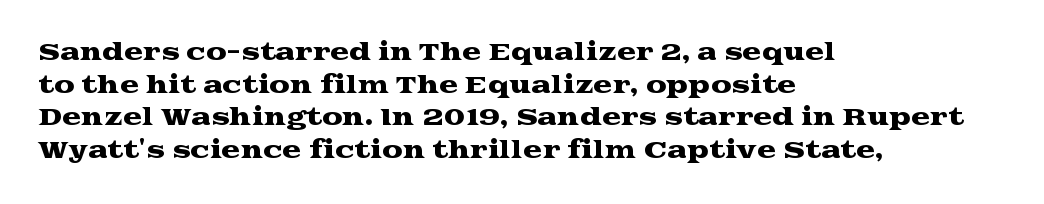
{"italic": "no", "underline": "no", "align": "left", "line_spacing": "normal", "line_spacing_ratio": 1.42, "letter_spacing": "normal", "letter_spacing_em": 0.0, "glyph_px": 23}
